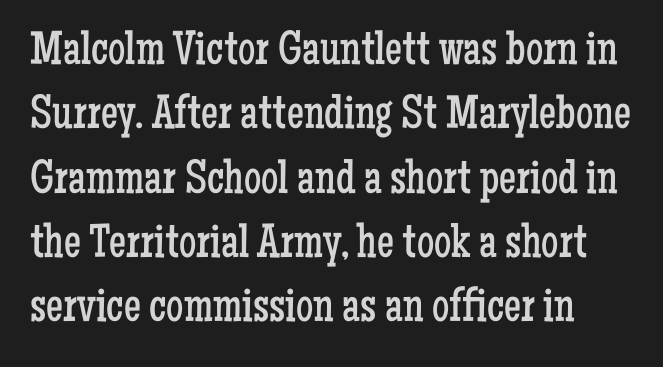
The image shows 48 px regular-weight, condensed serif type, upright; set normal line spacing (1.34x), normal letter spacing, not underlined; low stroke contrast and a medium x-height.
